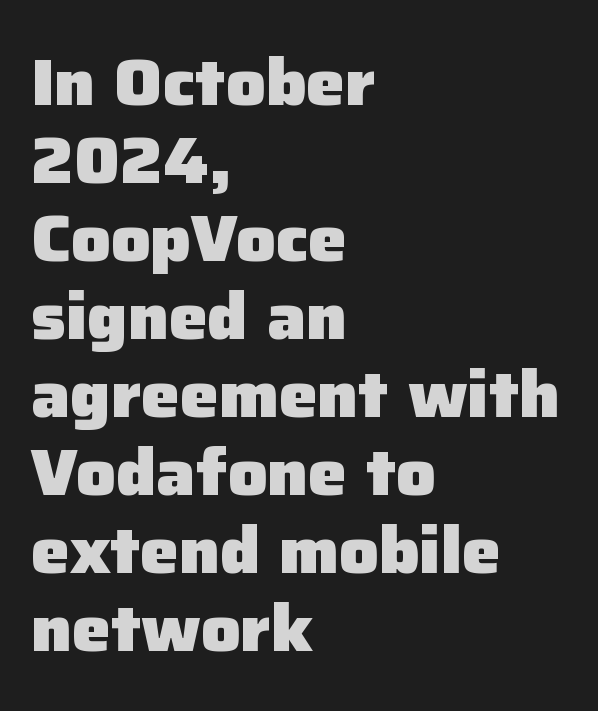
The image shows 65 px heavy sans-serif type, upright; set left-aligned, line spacing 1.2x, normal letter spacing, not underlined; low stroke contrast and a medium x-height.
